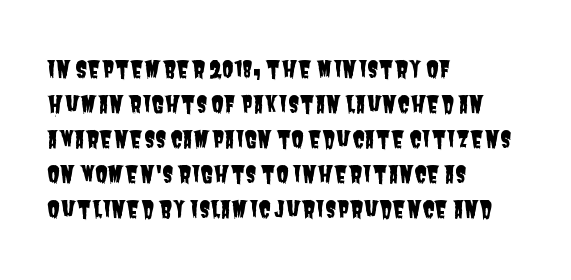
{"underline": "no", "align": "left", "line_spacing": "normal", "line_spacing_ratio": 1.52, "letter_spacing": "normal", "letter_spacing_em": 0.0, "glyph_px": 23}
